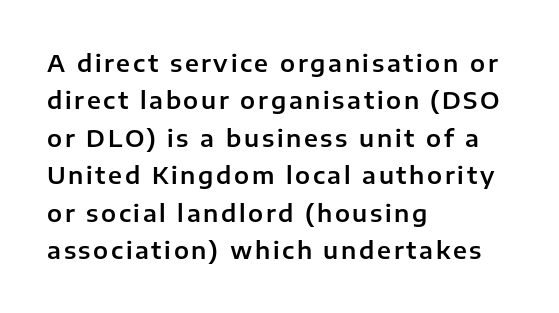
{"italic": "no", "underline": "no", "align": "left", "line_spacing": "normal", "line_spacing_ratio": 1.56, "glyph_px": 24}
